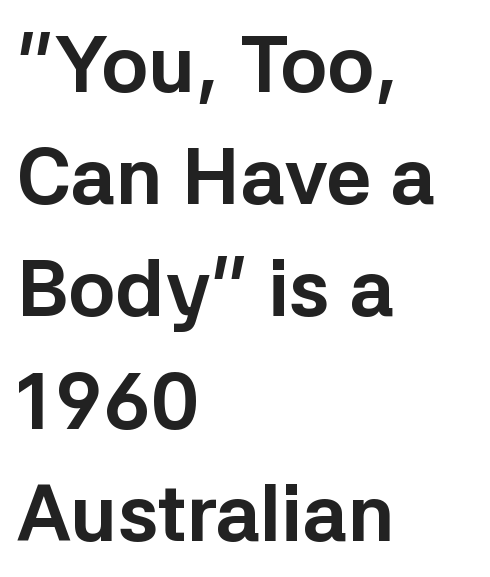
Spacing verdict: proportional, widths tailored to each character. Weight: bold. Where is the straight margin? On the left. In terms of posture, this sample is upright. Is there much room between lines? A standard amount, neither cramped nor airy.
